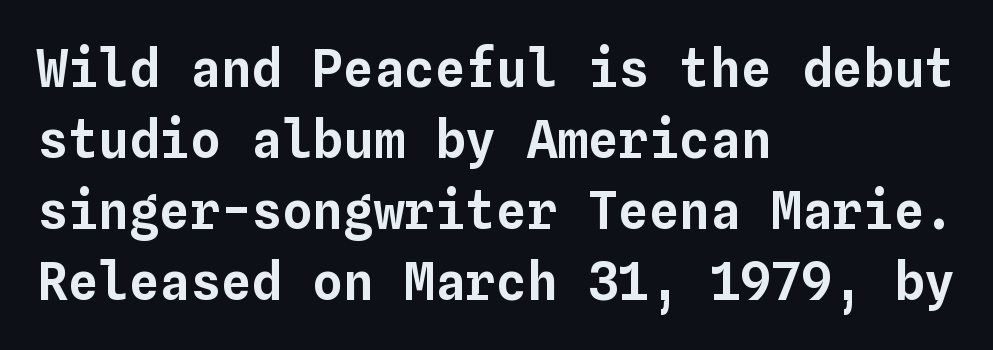
Q: Is the text italic (slanted)? A: No, it is upright.
Q: Is the text underlined? A: No.
Q: How is the paragraph aligned? A: Left-aligned.
Q: Is the spacing between letters normal or unusually wide? A: Normal.
Q: Is the spacing between lines tight, normal or loose? A: Normal.
Q: Width (condensed, normal, or wide)? A: Normal.
Q: Stroke contrast? A: Low.
Q: x-height? A: Medium.
Q: Monospaced? A: Yes.
